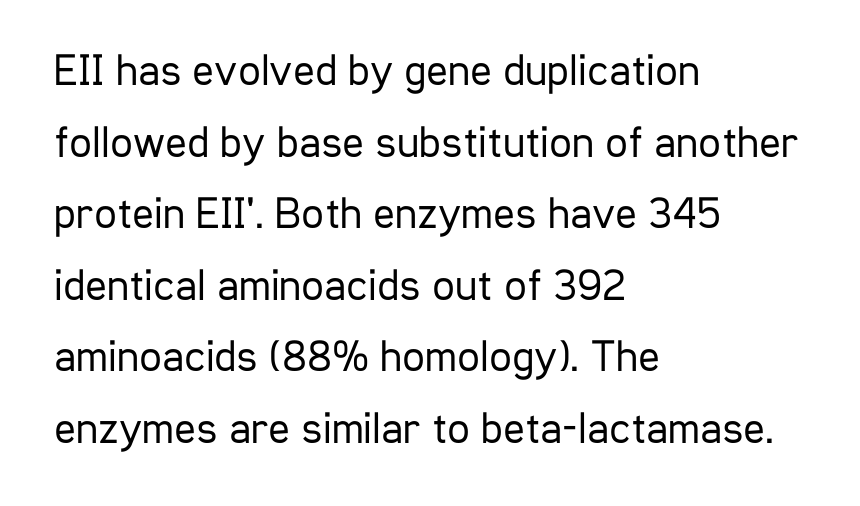
The image shows 45 px regular-weight, condensed sans-serif type, upright; set left-aligned, normal line spacing (1.59x), normal letter spacing, not underlined; low stroke contrast and a medium x-height.
